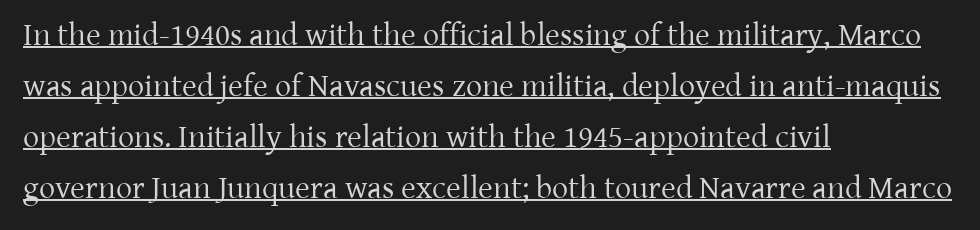
{"serif": "yes", "italic": "no", "bold": "no", "weight": "regular", "width": "normal", "stroke_contrast": "low", "x_height": "medium", "monospaced": "no", "underline": "yes", "align": "left", "line_spacing": "normal", "line_spacing_ratio": 1.59, "letter_spacing": "normal", "letter_spacing_em": 0.0, "glyph_px": 32}
